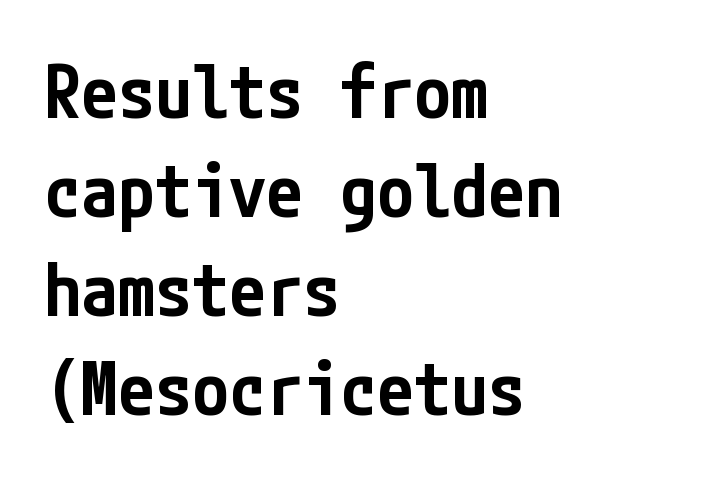
The image shows 74 px semibold, condensed sans-serif type, upright; set left-aligned, normal line spacing (1.34x), normal letter spacing, not underlined; low stroke contrast and a medium x-height.
